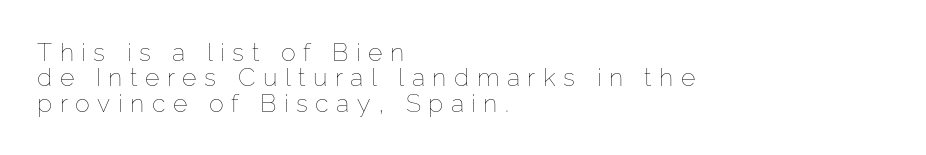
The image shows 25 px text type, upright; set left-aligned, tight line spacing (1.02x), unusually wide letter spacing (+0.3 em), not underlined.
